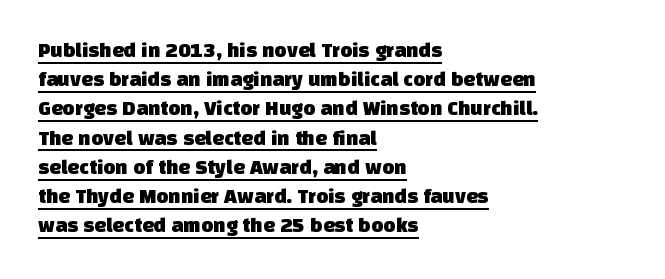
{"underline": "yes", "align": "left", "line_spacing": "normal", "line_spacing_ratio": 1.39, "letter_spacing": "normal", "letter_spacing_em": 0.0, "glyph_px": 21}
